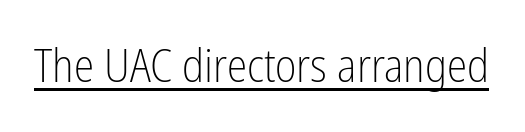
Q: Is the text bold? A: No.
Q: Is the text italic (slanted)? A: No, it is upright.
Q: Is the typeface a serif or a sans-serif typeface? A: Sans-serif.
Q: Is the text underlined? A: Yes.
Q: Is the spacing between letters normal or unusually wide? A: Normal.
Q: Width (condensed, normal, or wide)? A: Condensed.
Q: Stroke contrast? A: Low.
Q: x-height? A: Medium.
Q: Monospaced? A: No.
